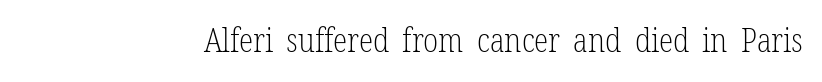
Honestly, there is no underline to notice here at all. Bold? No — there's no thickening of the strokes. Designer's note — italics off, roman on. Character widths vary here, with narrow letters taking less room than wide ones. You can tell from the footed stems that serif type was used. Letter spacing: default.
